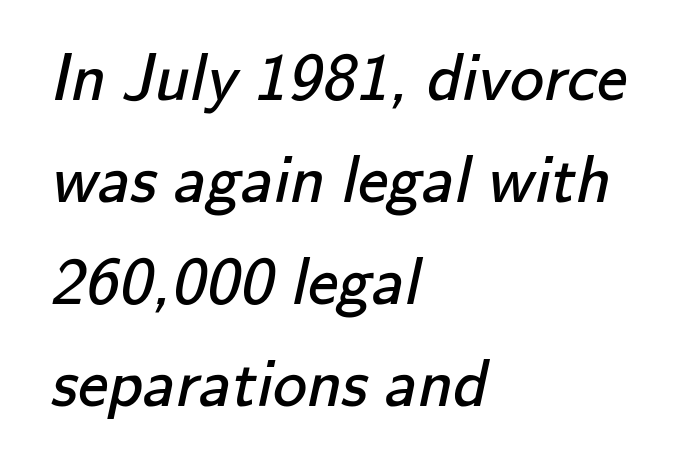
Examine the stroke ends and you'll find no serifs. In terms of leading, this rendering sits right in the middle. Honestly, there is no underline to notice here at all. The font sits on the lighter half of the weight spectrum, regular included. Alignment: flush left.
